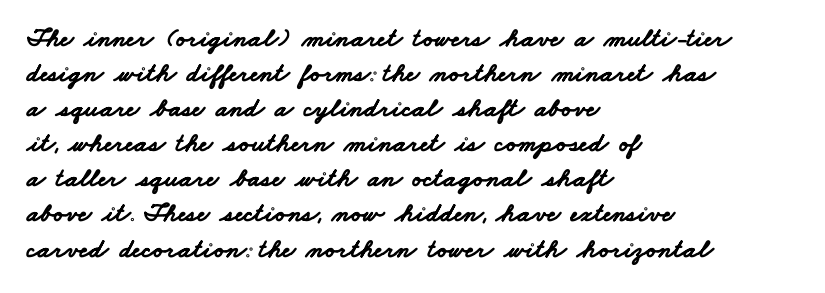
{"bold": "yes", "underline": "no", "align": "left", "line_spacing": "normal", "line_spacing_ratio": 1.3, "letter_spacing": "normal", "letter_spacing_em": 0.0, "glyph_px": 27}
